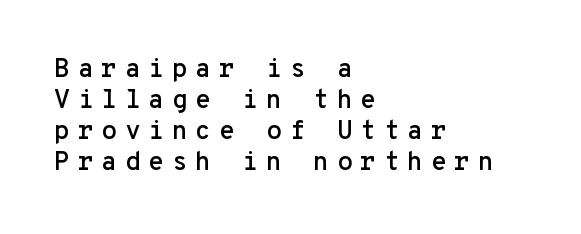
The image shows 26 px text type, upright; set left-aligned, line spacing 1.19x, unusually wide letter spacing (+0.29 em), not underlined.
